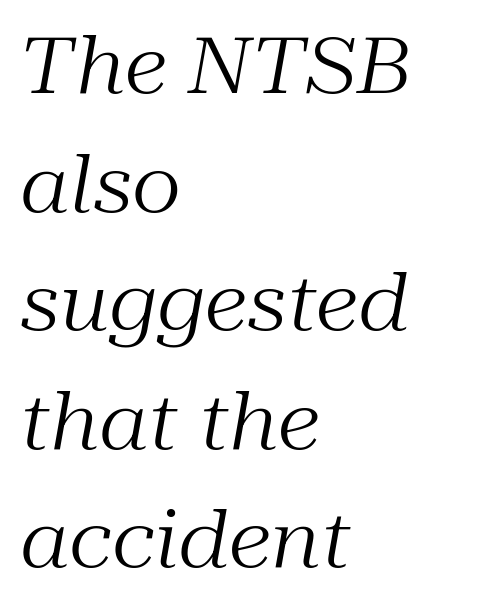
{"serif": "yes", "italic": "yes", "lean": "right", "slant_degrees": 10, "bold": "no", "weight": "regular", "width": "normal", "stroke_contrast": "medium", "x_height": "medium", "monospaced": "no", "underline": "no", "align": "left", "line_spacing": "normal", "line_spacing_ratio": 1.52, "letter_spacing": "normal", "letter_spacing_em": 0.0, "glyph_px": 78}
